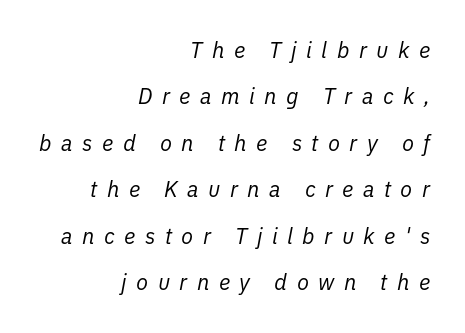
Q: Is the text bold? A: No.
Q: Is the text italic (slanted)? A: Yes, it leans right by about 11 degrees.
Q: Is the text underlined? A: No.
Q: How is the paragraph aligned? A: Right-aligned.
Q: Is the spacing between letters normal or unusually wide? A: Unusually wide.
Q: Is the spacing between lines tight, normal or loose? A: Loose.
